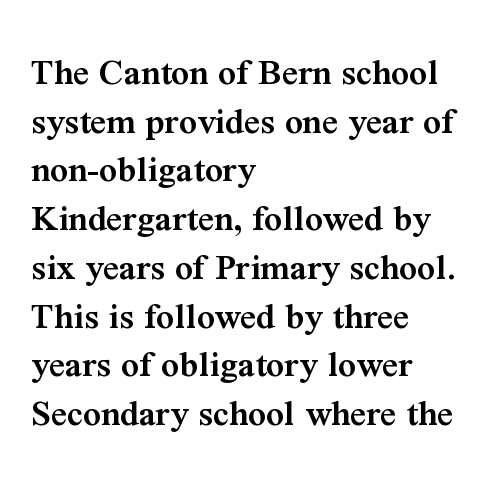
Compared with typical paragraphs, the rows here are spaced about the same. This rendering uses left alignment, leaving the right contour irregular. Words float on clear page, feet unadorned. Every character sits straight up, as roman type does.
